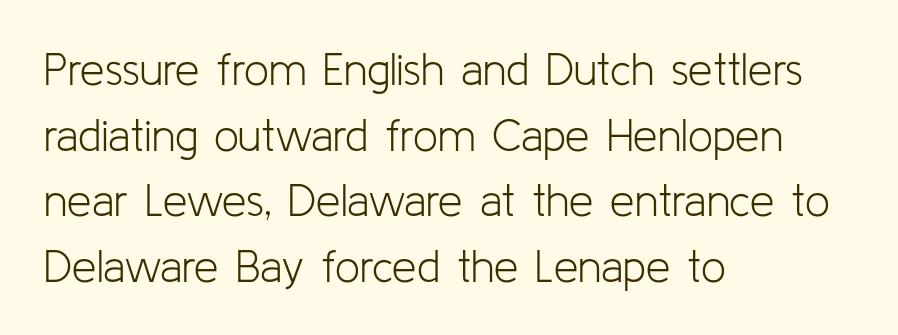
The image shows 44 px light sans-serif type, upright; set left-aligned, normal line spacing (1.49x), normal letter spacing, not underlined; low stroke contrast and a medium x-height.
